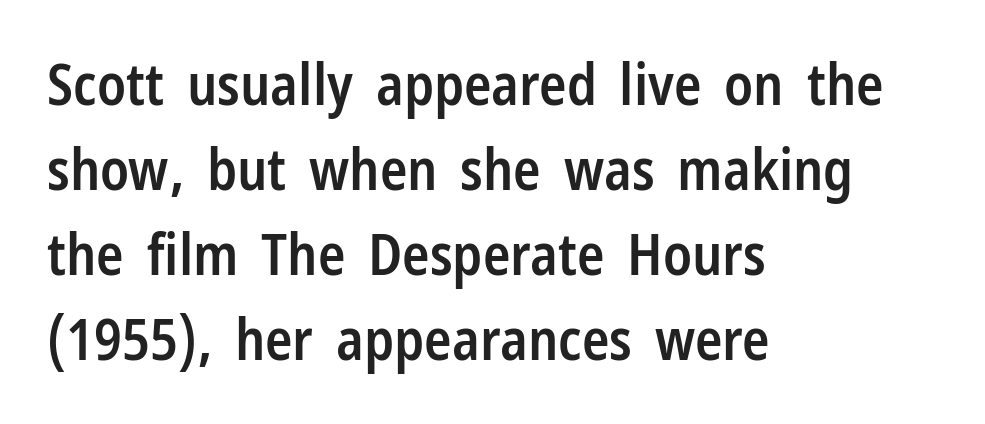
The image shows 57 px semibold, condensed sans-serif type, upright; set left-aligned, normal line spacing (1.49x), normal letter spacing, not underlined; low stroke contrast and a medium x-height.
